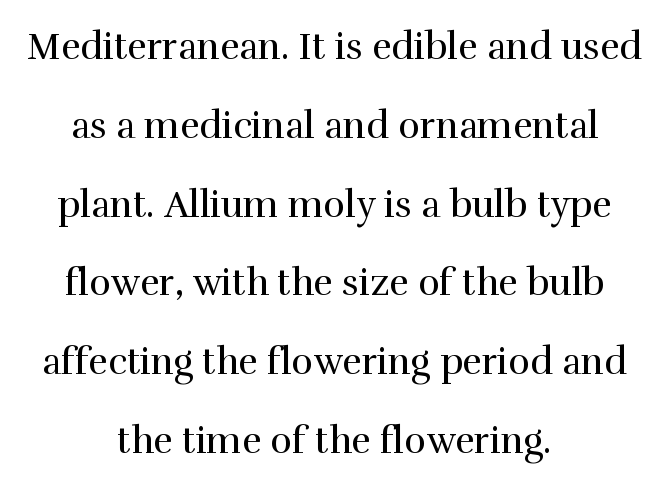
Horizontal alignment here is central, giving a formal, balanced look. In terms of leading, this rendering errs on the spacious side. This sample has the flowing, uneven cadence of proportional lettering. The words here are not underlined. Posture: straight, roman, zero tilt. Counters stay open thanks to moderate or lighter strokes.
